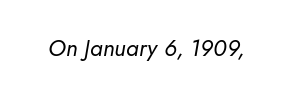
Q: Is the text bold? A: No.
Q: Is the text italic (slanted)? A: Yes, it leans right by about 10 degrees.
Q: Is the text underlined? A: No.
Q: Is the spacing between letters normal or unusually wide? A: Normal.
